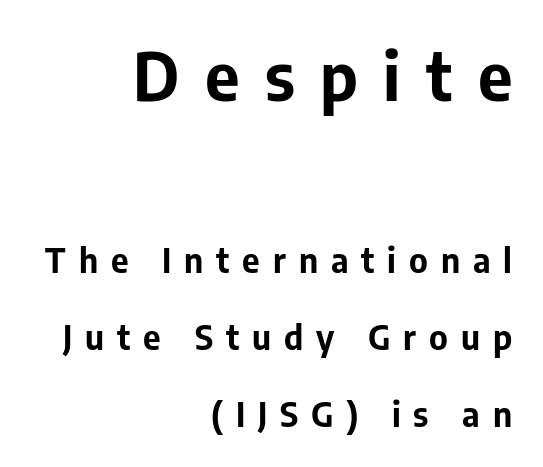
Q: Is the text bold? A: Yes.
Q: Is the text italic (slanted)? A: No, it is upright.
Q: Is the typeface a serif or a sans-serif typeface? A: Sans-serif.
Q: Is the text underlined? A: No.
Q: How is the paragraph aligned? A: Right-aligned.
Q: Is the spacing between letters normal or unusually wide? A: Unusually wide.
Q: Is the spacing between lines tight, normal or loose? A: Loose.
Q: Which block of text is set in a larger size, the first (top) or the second (bottom)? A: The first (top) one.
Q: Width (condensed, normal, or wide)? A: Normal.
Q: Stroke contrast? A: Low.
Q: x-height? A: Medium.
Q: Monospaced? A: No.
